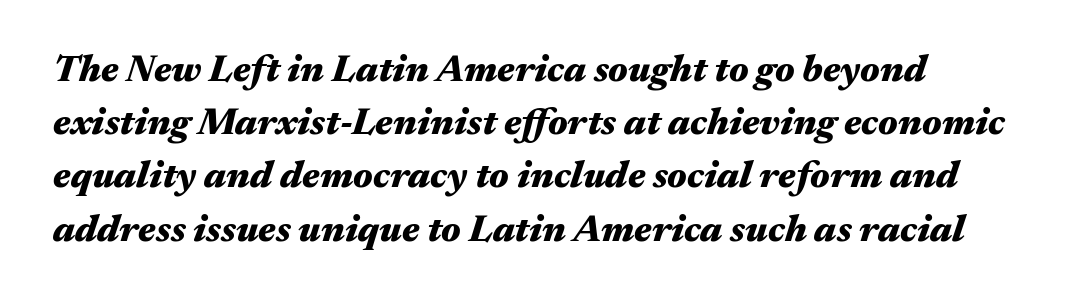
The image shows 38 px heavy, wide type, italic (leaning right); set normal line spacing (1.4x), normal letter spacing, not underlined; medium stroke contrast and a medium x-height.
